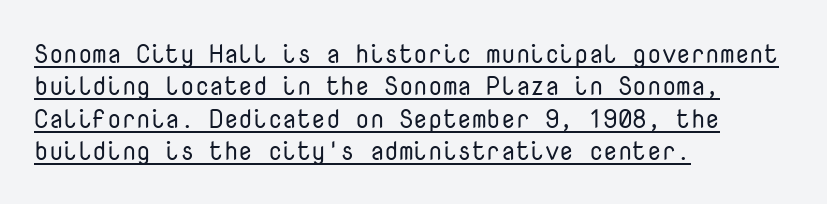
{"italic": "no", "bold": "no", "underline": "yes", "align": "left", "line_spacing": "normal", "line_spacing_ratio": 1.25, "letter_spacing": "normal", "letter_spacing_em": 0.0, "glyph_px": 26}
